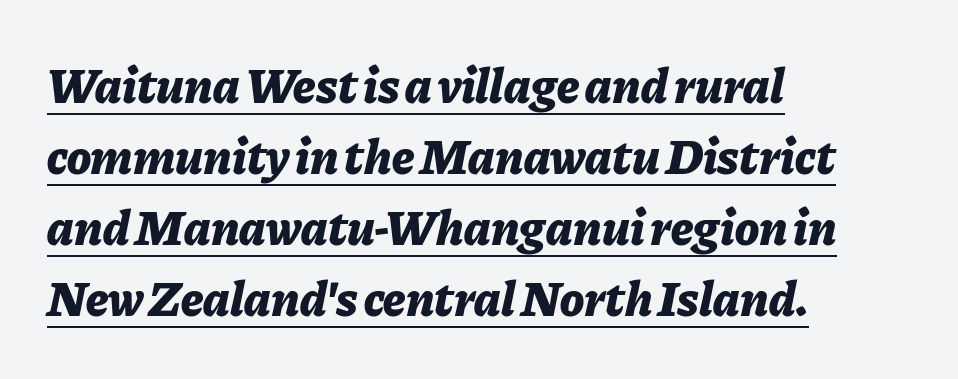
The passage shown leans; its letterforms are oblique. A continuous stroke trails under the words, as in a hyperlink. Do the characters align in a grid? No, the font is proportional. Heft: maximum for text — a bold.
